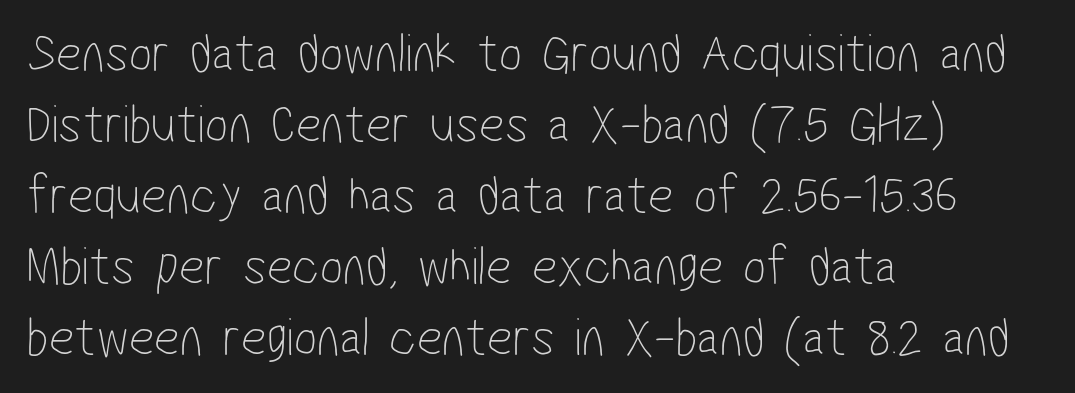
Q: Is the text bold? A: No.
Q: Is the typeface a serif or a sans-serif typeface? A: Sans-serif.
Q: Is the text underlined? A: No.
Q: How is the paragraph aligned? A: Left-aligned.
Q: Is the spacing between letters normal or unusually wide? A: Normal.
Q: Is the spacing between lines tight, normal or loose? A: Normal.
Q: Width (condensed, normal, or wide)? A: Condensed.
Q: Stroke contrast? A: Low.
Q: x-height? A: Medium.
Q: Monospaced? A: No.
